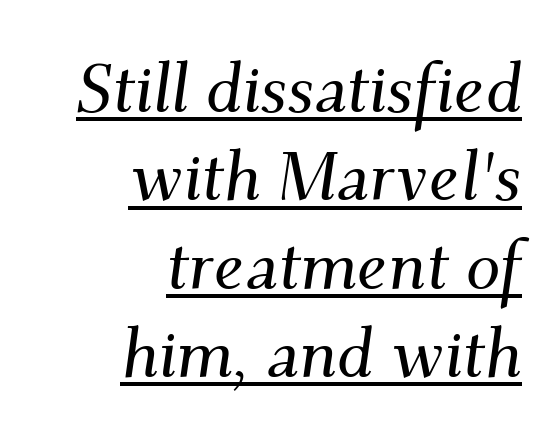
Vertical spacing — default. Serifs: yes, visible at the terminals of the letterforms. Varying glyph widths throughout — classic text-font behaviour. Somebody hit Ctrl+U on this one — the words are underlined. The type is set solid horizontally, with unmodified tracking.
